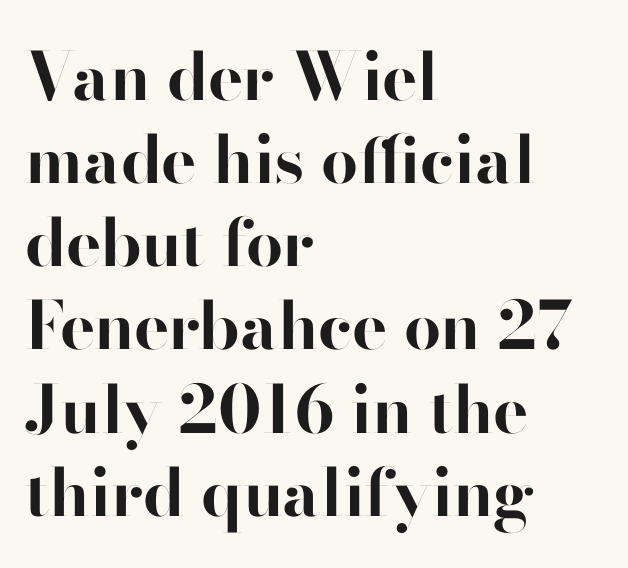
{"serif": "no", "italic": "no", "bold": "yes", "weight": "bold", "width": "normal", "stroke_contrast": "high", "x_height": "small", "monospaced": "no", "underline": "no", "align": "left", "line_spacing": "normal", "line_spacing_ratio": 1.26, "letter_spacing": "normal", "letter_spacing_em": 0.0, "glyph_px": 66}
